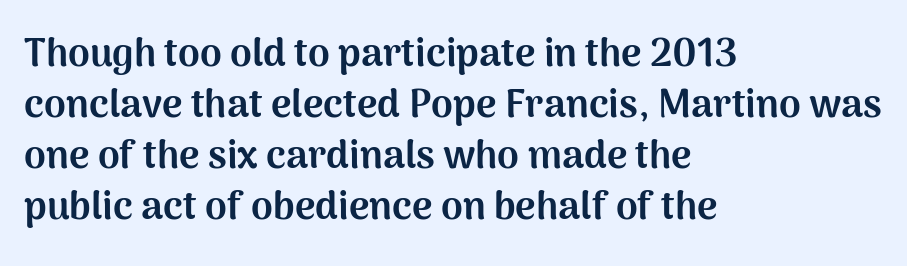
Q: Is the text bold? A: Yes.
Q: Is the text italic (slanted)? A: No, it is upright.
Q: Is the typeface a serif or a sans-serif typeface? A: Sans-serif.
Q: Is the text underlined? A: No.
Q: How is the paragraph aligned? A: Left-aligned.
Q: Is the spacing between letters normal or unusually wide? A: Normal.
Q: Is the spacing between lines tight, normal or loose? A: Normal.
Q: Width (condensed, normal, or wide)? A: Normal.
Q: Stroke contrast? A: Medium.
Q: x-height? A: Medium.
Q: Monospaced? A: No.
